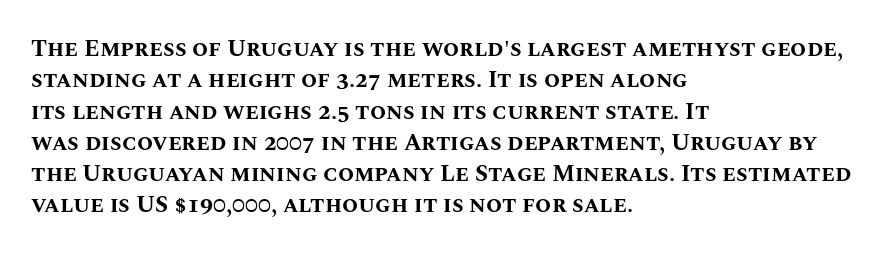
The image shows 23 px bold type, upright; set left-aligned, normal line spacing (1.36x), normal letter spacing, not underlined.
